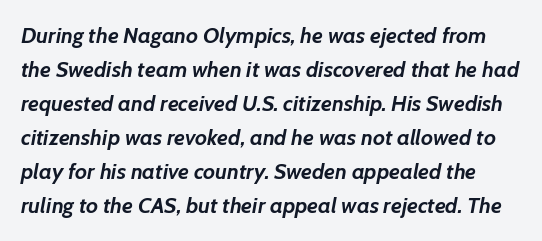
Q: Is the text bold? A: Yes.
Q: Is the text italic (slanted)? A: Yes, it leans right by about 7 degrees.
Q: Is the text underlined? A: No.
Q: Is the spacing between letters normal or unusually wide? A: Normal.
Q: Is the spacing between lines tight, normal or loose? A: Normal.
